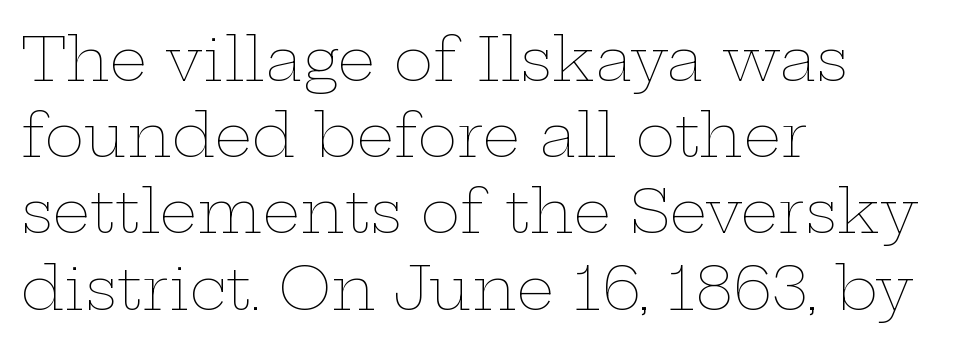
How are the letters spaced? Ordinarily, with no added tracking. A roman cut, with each character standing at attention. A typesetter would call this proportional, since set widths differ per character. Counters stay open thanks to moderate or lighter strokes. Does the leading feel generous? No, just average.
